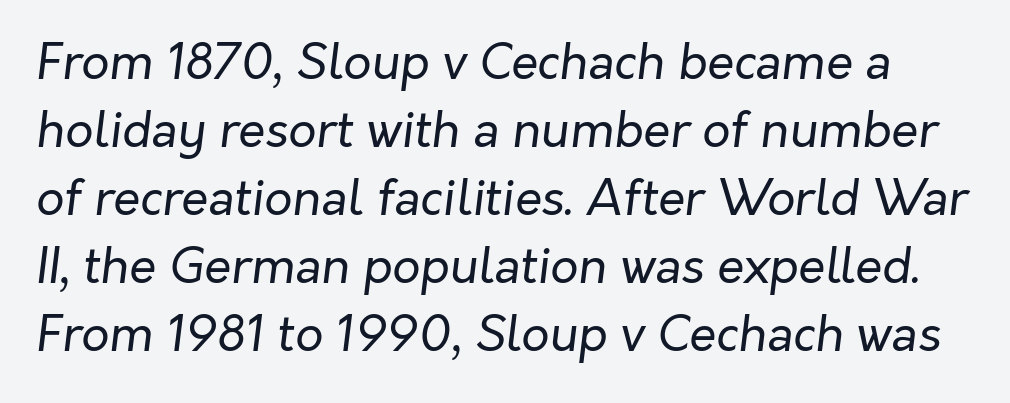
Letters rest on an invisible, unmarked baseline. In terms of leading, this rendering sits right in the middle. Does extra space separate the letters? No, they use regular spacing. Is the type heavy? It reads as light-to-regular instead.
